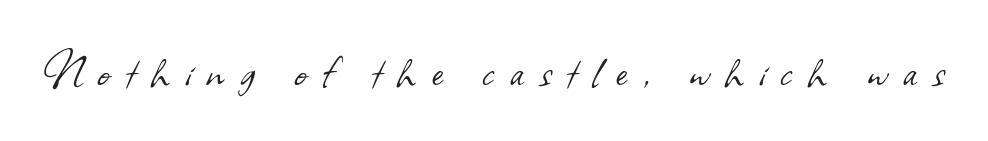
Q: Is the text bold? A: No.
Q: Is the typeface a serif or a sans-serif typeface? A: Sans-serif.
Q: Is the text underlined? A: No.
Q: Is the spacing between letters normal or unusually wide? A: Unusually wide.
Q: Width (condensed, normal, or wide)? A: Normal.
Q: Stroke contrast? A: Low.
Q: x-height? A: Small.
Q: Monospaced? A: No.
